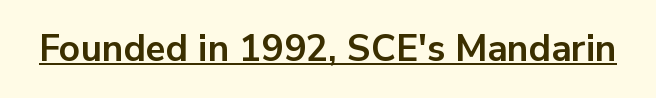
Between one letter and the next there's only the usual sliver of space. Proportional: the letters do not fall into vertical columns. This rendering employs a face without finishing strokes, i.e., a sans-serif. Decoration check: the copy is underlined. Caption: bold face, heavy strokes. Do the letters lean? They stand straight.
